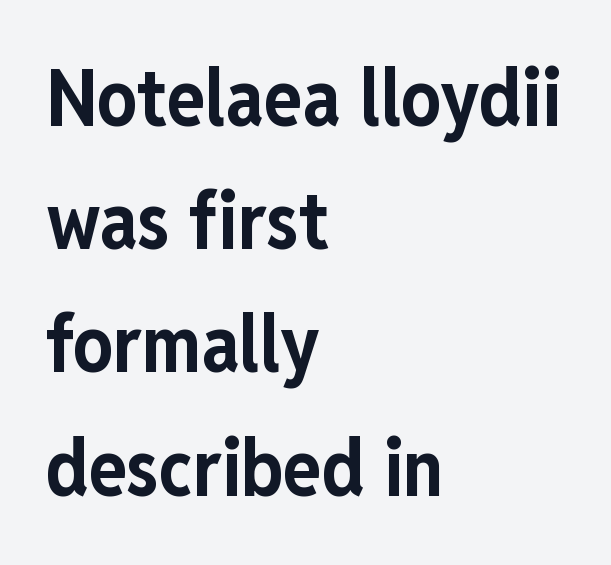
The characters look thick and weighty, a clear bold. This sample uses a sans-serif face. Left-aligned paragraph, ragged on the right. This sample has the flowing, uneven cadence of proportional lettering.
